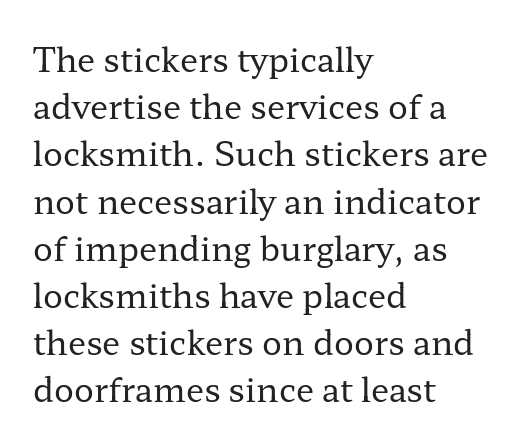
Q: Is the text bold? A: No.
Q: Is the text italic (slanted)? A: No, it is upright.
Q: Is the typeface a serif or a sans-serif typeface? A: Serif.
Q: Is the text underlined? A: No.
Q: How is the paragraph aligned? A: Left-aligned.
Q: Is the spacing between letters normal or unusually wide? A: Normal.
Q: Is the spacing between lines tight, normal or loose? A: Normal.
Q: Width (condensed, normal, or wide)? A: Wide.
Q: Stroke contrast? A: Low.
Q: x-height? A: Medium.
Q: Monospaced? A: No.
